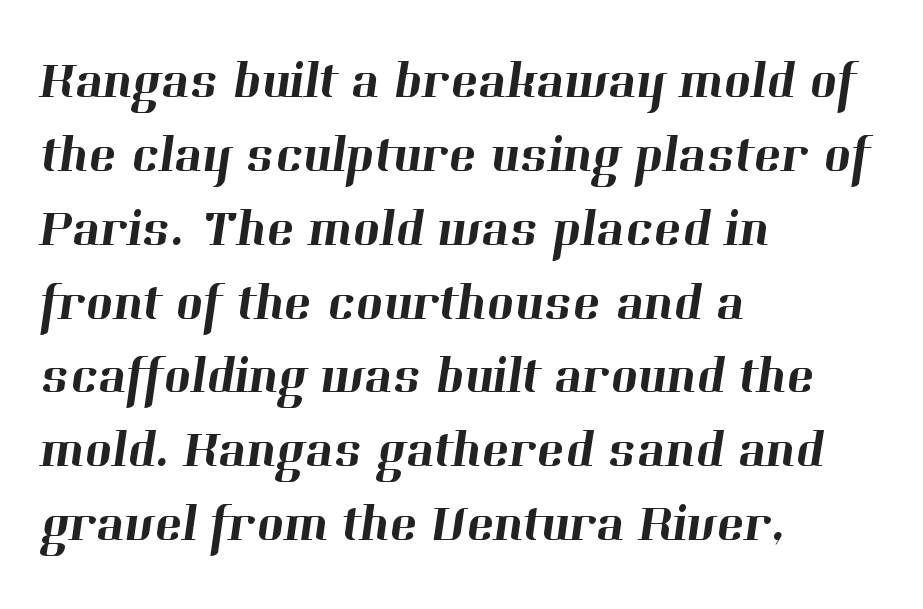
Type style note: has serifs. A typesetter would call this proportional, since set widths differ per character. A normal amount of white space separates one row of letters from the next. Letter spacing: default.
